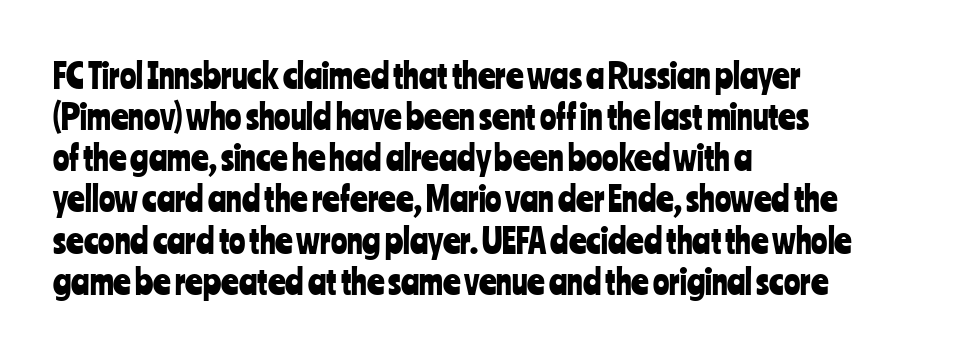
The ragged edge is on the right, which tells us the setting is flush left. The text was rendered using a sans face with plain stroke endings. A clean baseline with only descenders dipping below it. Varying glyph widths throughout — classic text-font behaviour. These lines were composed using upright roman letters.
